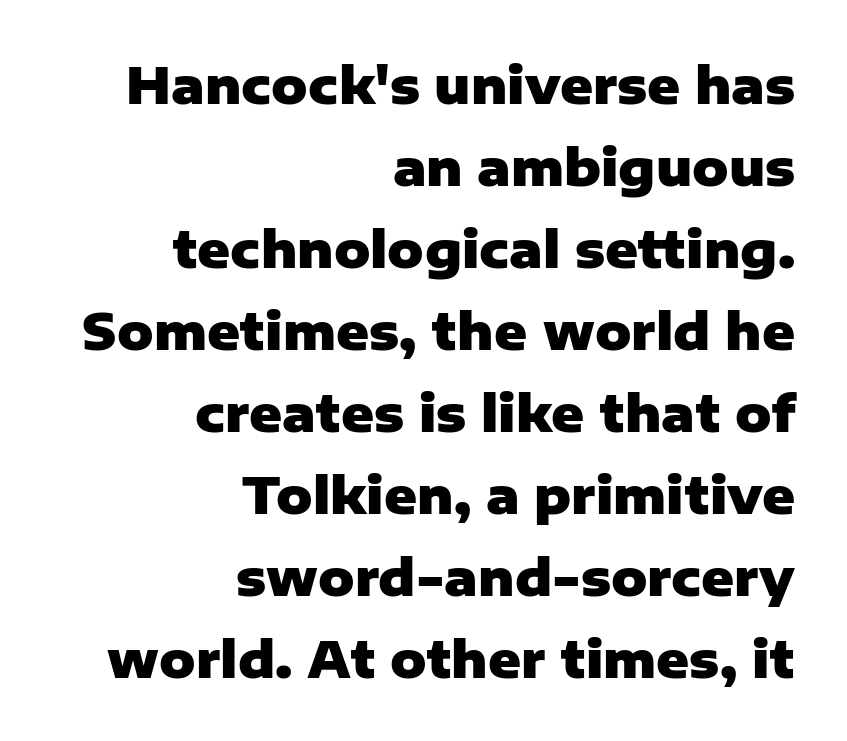
The rendering uses natural spacing where letterforms have individual widths. Lines of text with bare space underneath. The glyphs in this specimen are sans serif. The rendering anchors every line to the right-hand side.
